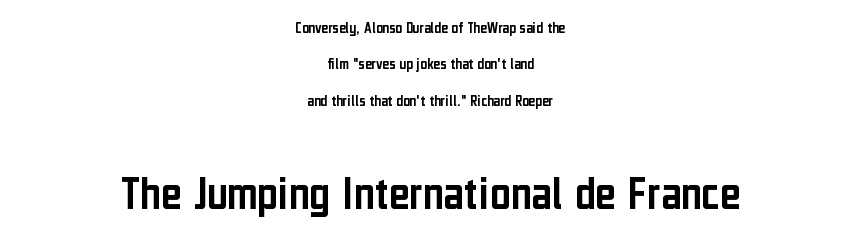
The image shows 49 px condensed sans-serif type, upright; set centered, loose line spacing (2.28x), normal letter spacing, not underlined; the second (bottom) block is 3.06x larger; low stroke contrast and a medium x-height.
